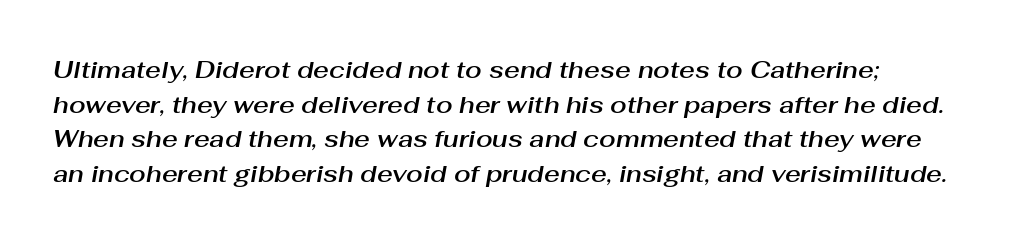
The designer left line spacing at the default. A bare baseline throughout the passage. The lettering tilts uniformly, giving the passage an italic look. Characters follow at the spacing the type designer built in.
